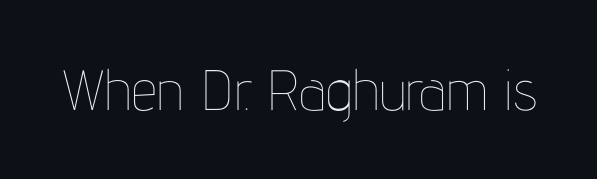
Character widths vary here, with narrow letters taking less room than wide ones. Check under the words: just untouched page. Glyph-to-glyph distance matches everyday printed text. The lettering holds an erect, upright posture throughout.
